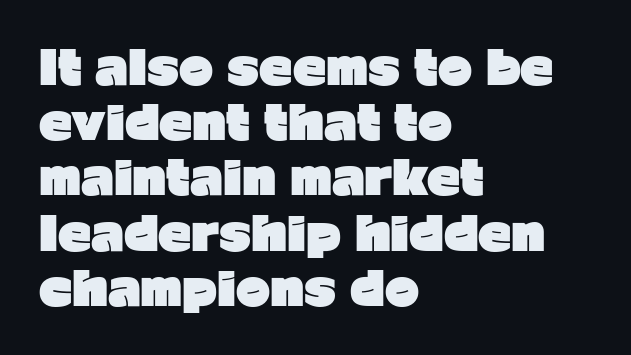
{"serif": "no", "italic": "no", "bold": "yes", "weight": "heavy", "width": "normal", "stroke_contrast": "low", "x_height": "medium", "monospaced": "no", "underline": "no", "align": "left", "line_spacing_ratio": 1.2, "letter_spacing": "normal", "letter_spacing_em": 0.0, "glyph_px": 46}
